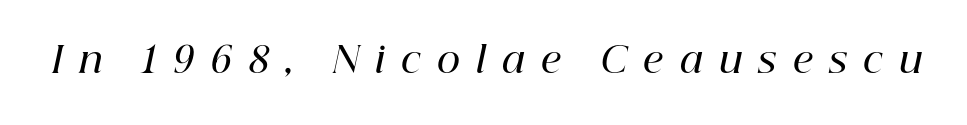
Q: Is the text bold? A: Semi-bold.
Q: Is the text italic (slanted)? A: Yes, it leans right by about 12 degrees.
Q: Is the typeface a serif or a sans-serif typeface? A: Serif.
Q: Is the text underlined? A: No.
Q: Is the spacing between letters normal or unusually wide? A: Unusually wide.
Q: Width (condensed, normal, or wide)? A: Normal.
Q: Stroke contrast? A: High.
Q: x-height? A: Medium.
Q: Monospaced? A: No.
